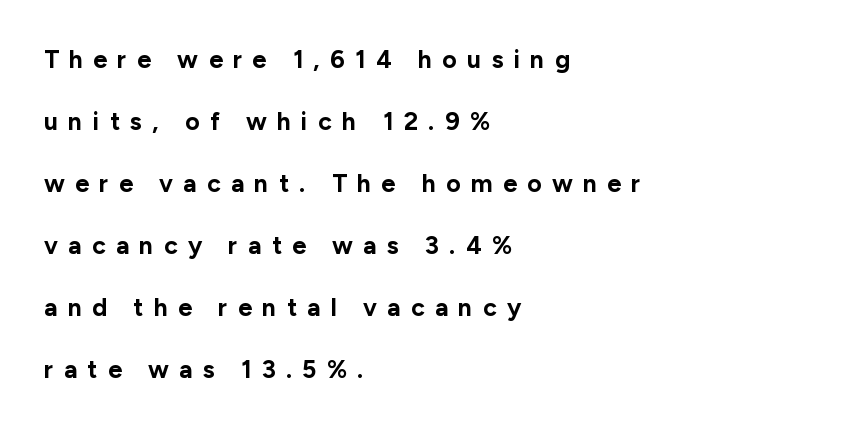
The image shows 25 px bold type, upright; set left-aligned, loose line spacing (2.48x), unusually wide letter spacing (+0.41 em), not underlined.
